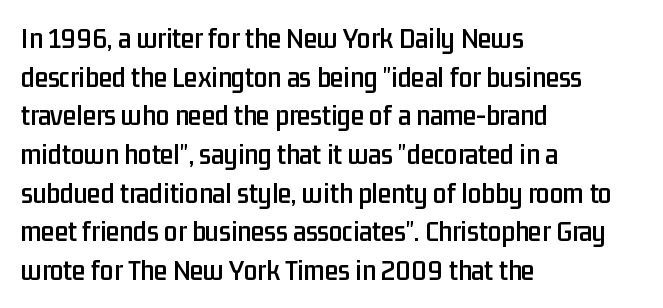
Q: Is the text italic (slanted)? A: No, it is upright.
Q: Is the typeface a serif or a sans-serif typeface? A: Sans-serif.
Q: Is the text underlined? A: No.
Q: How is the paragraph aligned? A: Left-aligned.
Q: Is the spacing between letters normal or unusually wide? A: Normal.
Q: Is the spacing between lines tight, normal or loose? A: Normal.
Q: Width (condensed, normal, or wide)? A: Condensed.
Q: Stroke contrast? A: Low.
Q: x-height? A: Medium.
Q: Monospaced? A: No.
